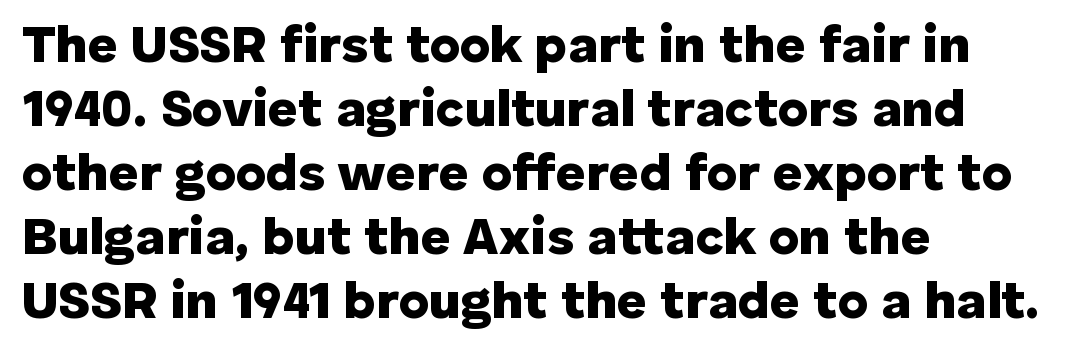
The image shows 52 px heavy sans-serif type, upright; set left-aligned, line spacing 1.23x, normal letter spacing, not underlined; low stroke contrast and a medium x-height.
